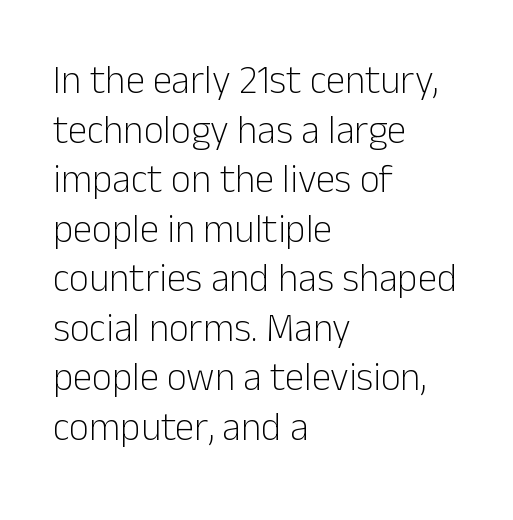
Typeset ragged right — the left edge is the straight one. Each row of text sits above clean, open space. The weight tops out at a normal text grade. Nobody touched the tracking dial on this one. This sample keeps an unexceptional amount of space between lines.
